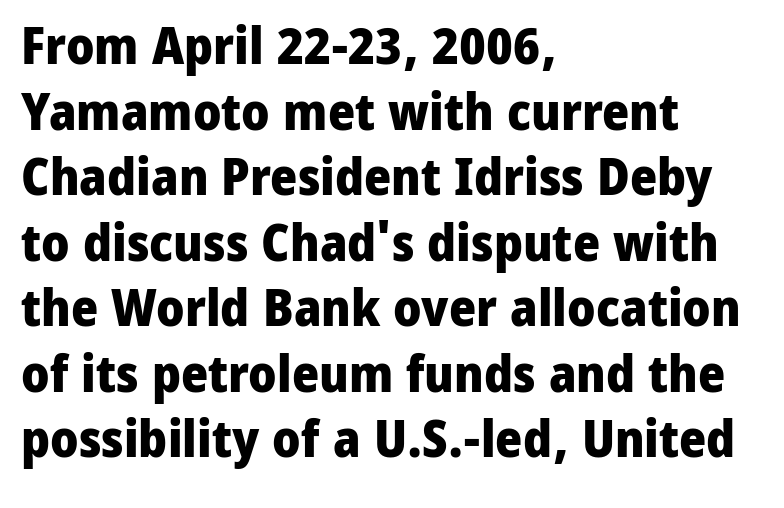
{"serif": "no", "italic": "no", "bold": "yes", "weight": "heavy", "width": "normal", "stroke_contrast": "low", "x_height": "medium", "monospaced": "no", "underline": "no", "align": "left", "line_spacing": "normal", "line_spacing_ratio": 1.26, "letter_spacing": "normal", "letter_spacing_em": 0.0, "glyph_px": 52}
